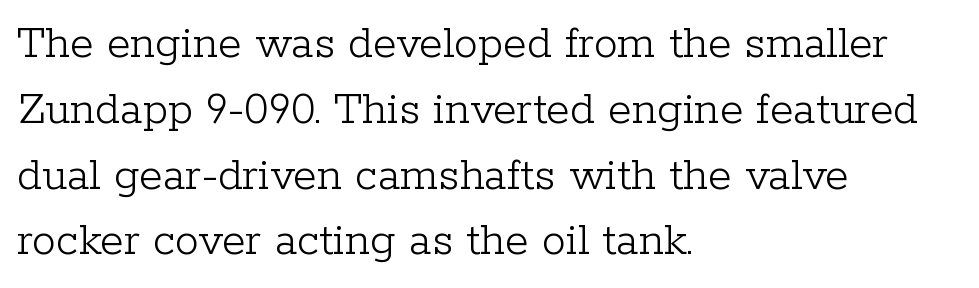
Posture: vertical. Old-style or modern, the face here clearly has serifs. Reading down the block, your eye returns to a fixed left position each line. No heavy texture on the line: the type isn't bold. Each word holds together tightly as a unit, with standard inter-letter gaps. Evenly set lines give the paragraph a standard silhouette.
